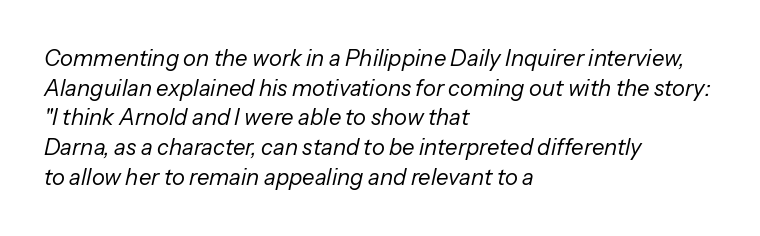
Q: Is the text bold? A: No.
Q: Is the text italic (slanted)? A: Yes, it leans right by about 13 degrees.
Q: Is the text underlined? A: No.
Q: How is the paragraph aligned? A: Left-aligned.
Q: Is the spacing between letters normal or unusually wide? A: Normal.
Q: Is the spacing between lines tight, normal or loose? A: Normal.
